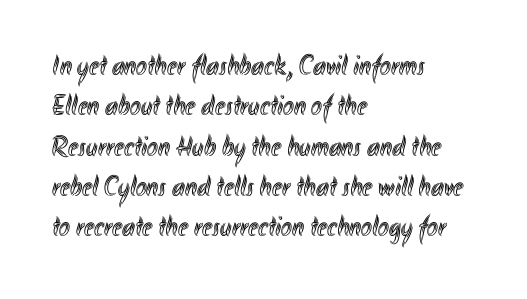
The image shows 29 px condensed type; set left-aligned, normal line spacing (1.39x), normal letter spacing, not underlined; a small x-height.
